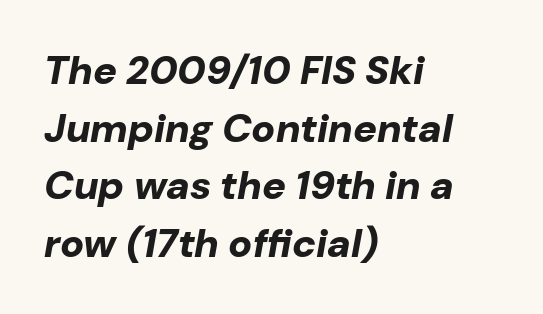
Proportional: the letters do not fall into vertical columns. Strong, thick strokes mark this as bold type. Spacing between characters is what you'd get straight out of the box. Leftover space on each line is placed entirely after the last word. Clear beneath every line of the passage.
